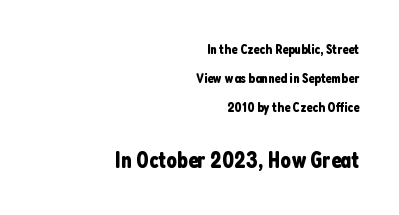
Q: Is the text italic (slanted)? A: No, it is upright.
Q: Is the text underlined? A: No.
Q: How is the paragraph aligned? A: Right-aligned.
Q: Is the spacing between letters normal or unusually wide? A: Normal.
Q: Is the spacing between lines tight, normal or loose? A: Loose.
Q: Which block of text is set in a larger size, the first (top) or the second (bottom)? A: The second (bottom) one.
